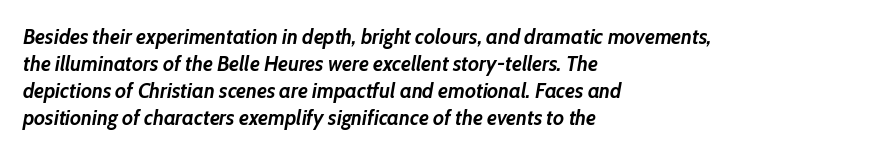
The image shows 21 px bold type, italic (leaning right); set left-aligned, normal line spacing (1.28x), normal letter spacing, not underlined.
